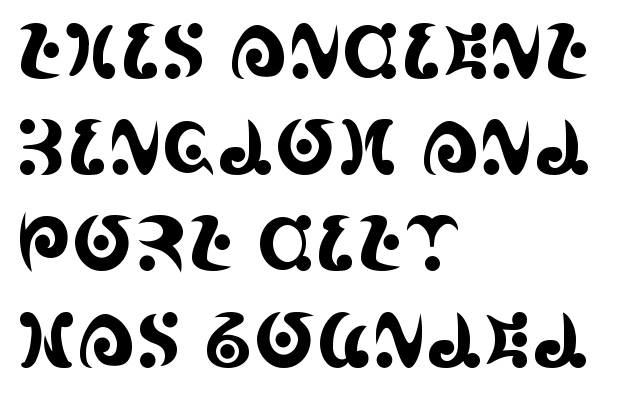
Varying glyph widths throughout — classic text-font behaviour. All the whitespace from short lines collects on the right. A normal amount of white space separates one row of letters from the next. In terms of posture, this sample is upright.
